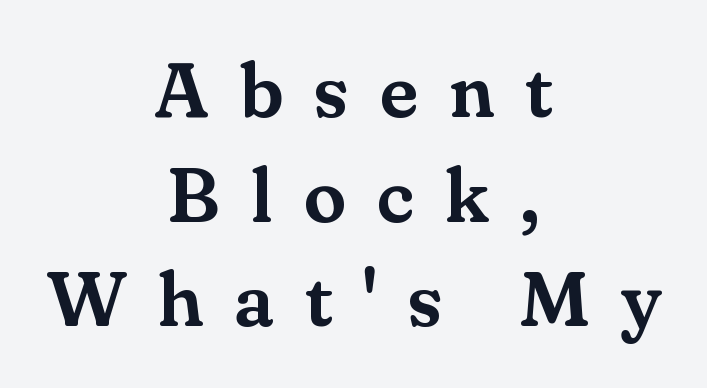
Q: Is the text italic (slanted)? A: No, it is upright.
Q: Is the typeface a serif or a sans-serif typeface? A: Serif.
Q: Is the text underlined? A: No.
Q: How is the paragraph aligned? A: Centered.
Q: Is the spacing between letters normal or unusually wide? A: Unusually wide.
Q: Is the spacing between lines tight, normal or loose? A: Normal.
Q: Width (condensed, normal, or wide)? A: Normal.
Q: Stroke contrast? A: Medium.
Q: x-height? A: Small.
Q: Monospaced? A: No.
